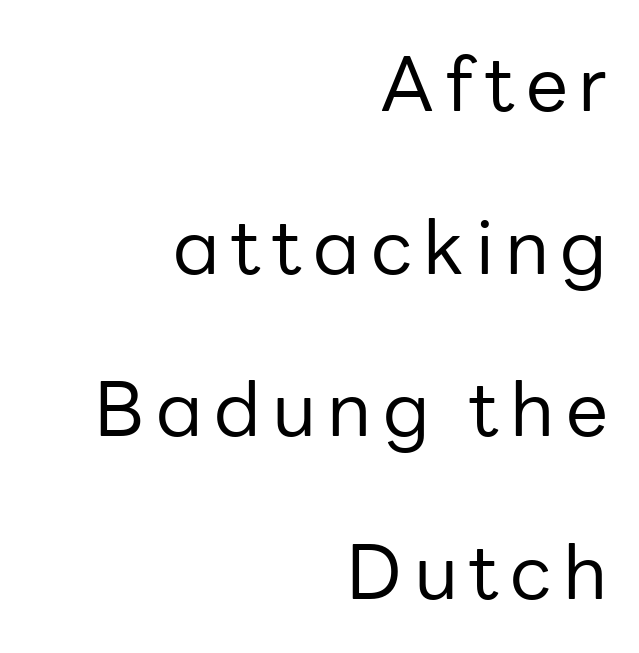
Q: Is the text bold? A: No.
Q: Is the text italic (slanted)? A: No, it is upright.
Q: Is the typeface a serif or a sans-serif typeface? A: Sans-serif.
Q: Is the text underlined? A: No.
Q: How is the paragraph aligned? A: Right-aligned.
Q: Is the spacing between lines tight, normal or loose? A: Loose.
Q: Width (condensed, normal, or wide)? A: Normal.
Q: Stroke contrast? A: Low.
Q: x-height? A: Medium.
Q: Monospaced? A: No.
